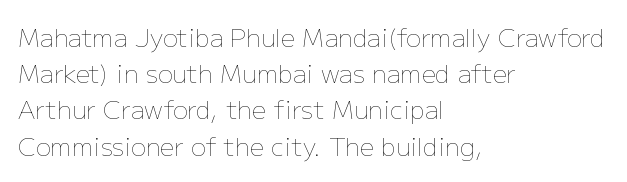
{"italic": "no", "bold": "no", "underline": "no", "align": "left", "line_spacing": "normal", "line_spacing_ratio": 1.45, "letter_spacing": "normal", "letter_spacing_em": 0.0, "glyph_px": 25}
